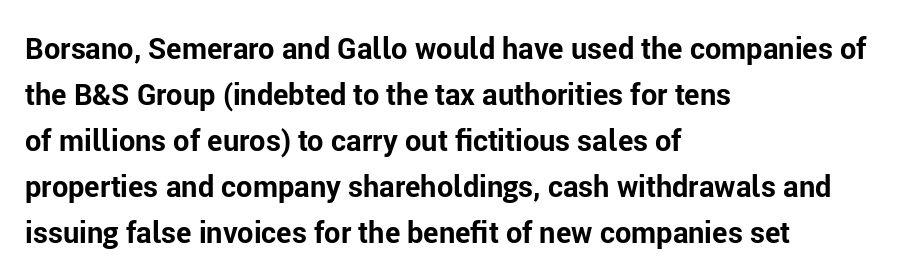
Do the characters align in a grid? No, the font is proportional. Does the type have serifs? No, each stem ends abruptly. Line beginnings align vertically; line endings do not. The letters stand upright; this is a roman face. Spacing between characters is what you'd get straight out of the box. The area under the type is left untouched.
